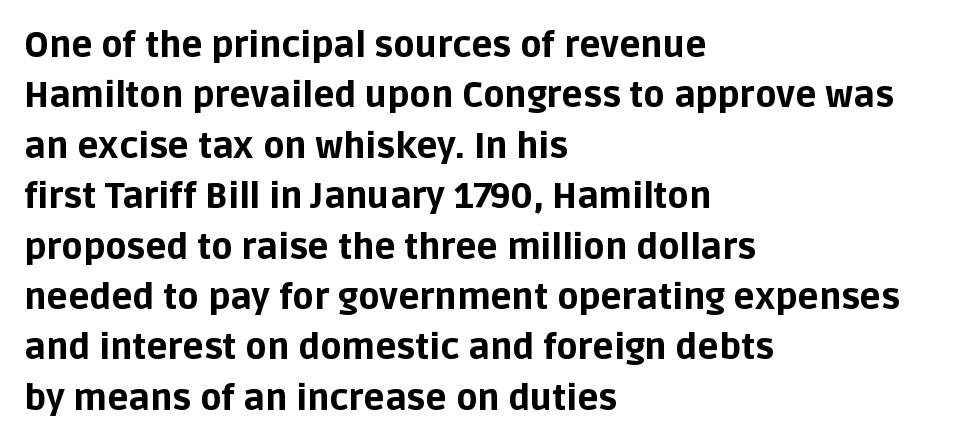
Q: Is the text bold? A: Yes.
Q: Is the text italic (slanted)? A: No, it is upright.
Q: Is the typeface a serif or a sans-serif typeface? A: Sans-serif.
Q: Is the text underlined? A: No.
Q: How is the paragraph aligned? A: Left-aligned.
Q: Is the spacing between letters normal or unusually wide? A: Normal.
Q: Is the spacing between lines tight, normal or loose? A: Normal.
Q: Width (condensed, normal, or wide)? A: Normal.
Q: Stroke contrast? A: Low.
Q: x-height? A: Large.
Q: Monospaced? A: No.
